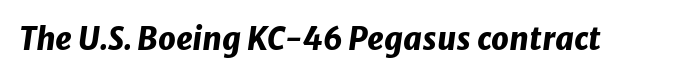
Would a proofreader flag this as italicized? Yes. Think of a printed novel: that variable character pitch is what you see here. Look at the stroke-to-counter ratio: heavy, a bold. Words appear dense and cohesive because spacing is normal. Quick note: underline off.
